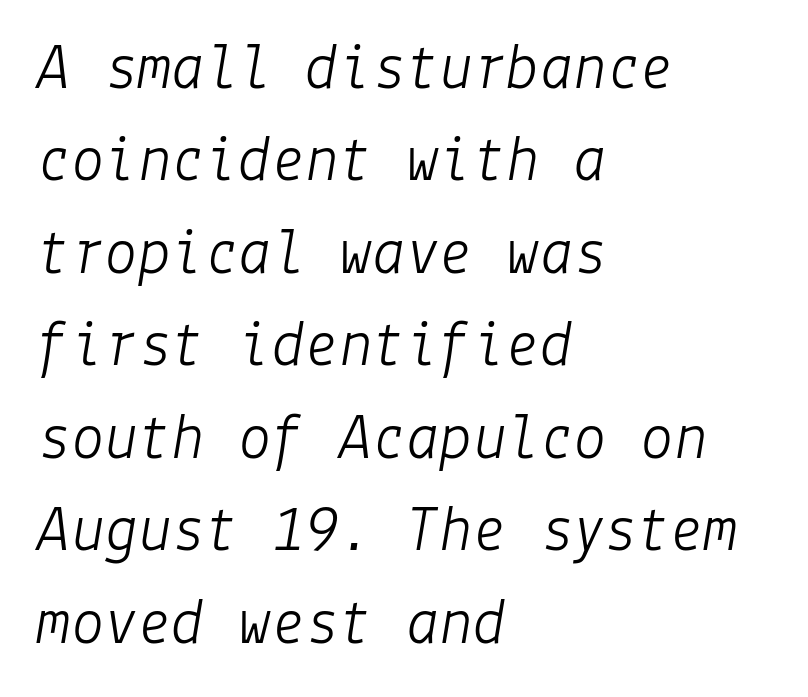
The image shows 67 px light type, italic (leaning right); set left-aligned, normal line spacing (1.38x), normal letter spacing, not underlined; low stroke contrast and a medium x-height.
